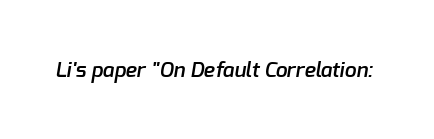
Here the glyphs are tracked normally, forming tight word shapes. Compared with an ordinary text face, these strokes are moderately heavier — a semibold. The space beneath each line is pristine and unruled.
